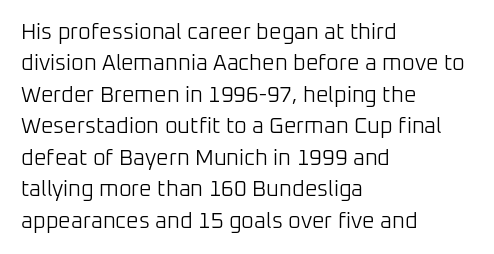
The line-height multiplier appears to be the usual default. The ragged edge is on the right, which tells us the setting is flush left. A typesetter would mark this as roman, not italic. This sample uses plain, unmodified letter spacing. No letter is thick-stroked: the sample isn't bold.
